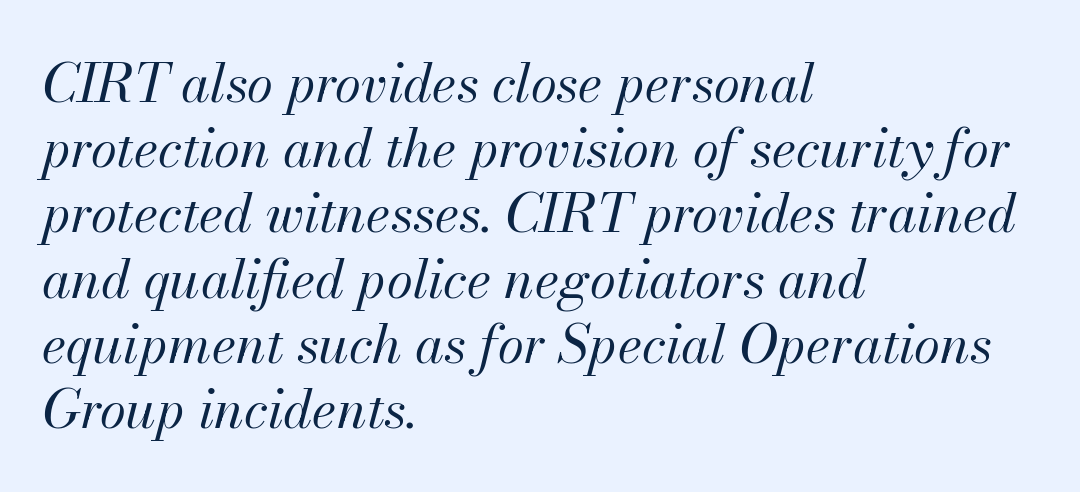
The letterforms sit at book weight or below. Glance below the letters and you will spot only blank space. Spacing between characters is what you'd get straight out of the box. Do the characters align in a grid? No, the font is proportional. Slanted lettering throughout.
